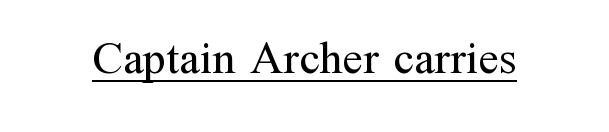
{"serif": "yes", "italic": "no", "bold": "no", "weight": "regular", "width": "normal", "stroke_contrast": "medium", "x_height": "medium", "monospaced": "no", "underline": "yes", "letter_spacing": "normal", "letter_spacing_em": 0.0, "glyph_px": 46}
